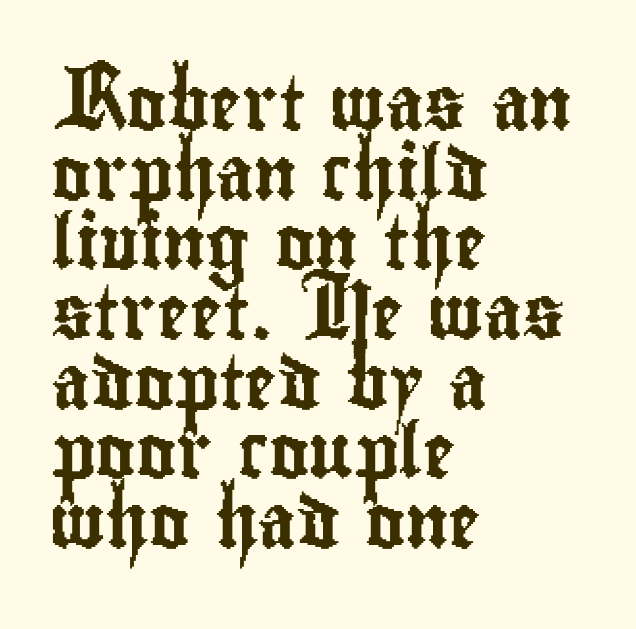
{"serif": "no", "italic": "no", "width": "condensed", "stroke_contrast": "low", "x_height": "small", "monospaced": "no", "underline": "no", "align": "left", "line_spacing": "normal", "line_spacing_ratio": 1.29, "letter_spacing": "normal", "letter_spacing_em": 0.0, "glyph_px": 54}
